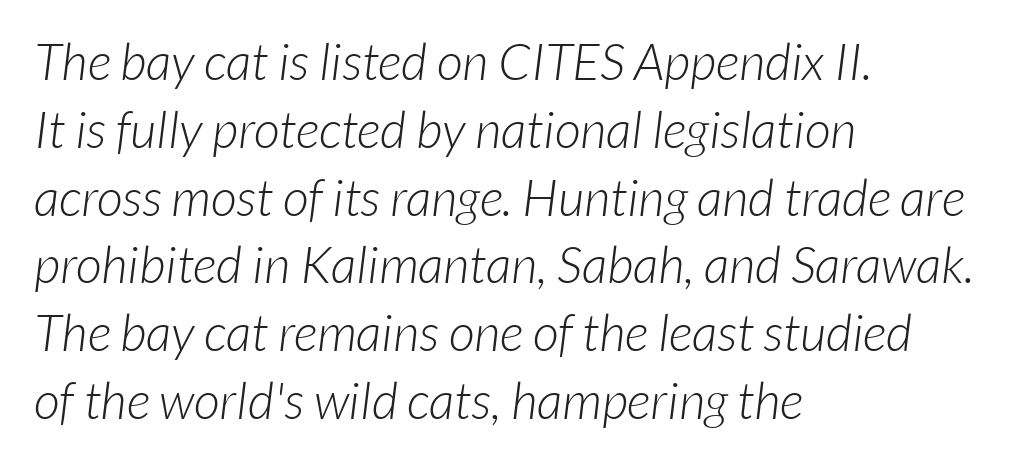
The image shows 51 px light sans-serif type; set left-aligned, normal line spacing (1.33x), normal letter spacing, not underlined; low stroke contrast and a medium x-height.
